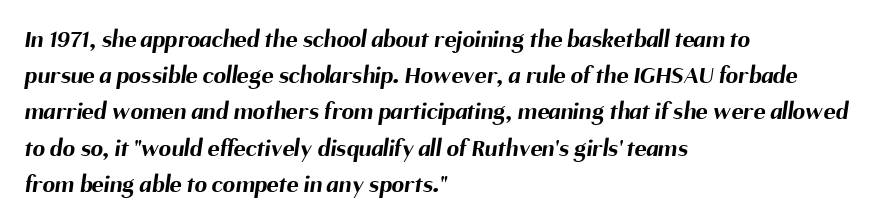
{"bold": "yes", "underline": "no", "align": "left", "line_spacing": "normal", "line_spacing_ratio": 1.45, "letter_spacing": "normal", "letter_spacing_em": 0.0, "glyph_px": 25}
